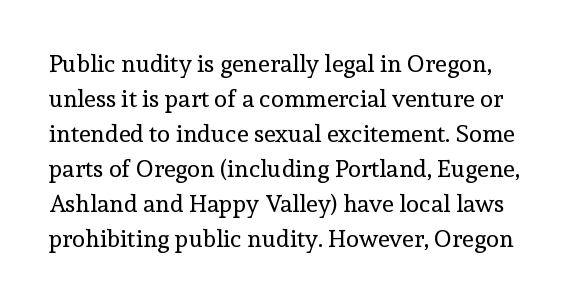
{"italic": "no", "bold": "no", "underline": "no", "line_spacing": "normal", "line_spacing_ratio": 1.46, "letter_spacing": "normal", "letter_spacing_em": 0.0, "glyph_px": 24}
